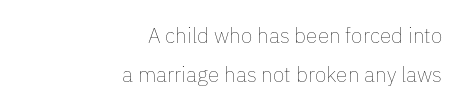
The image shows 21 px text type, upright; set right-aligned, line spacing 1.88x, normal letter spacing, not underlined.
